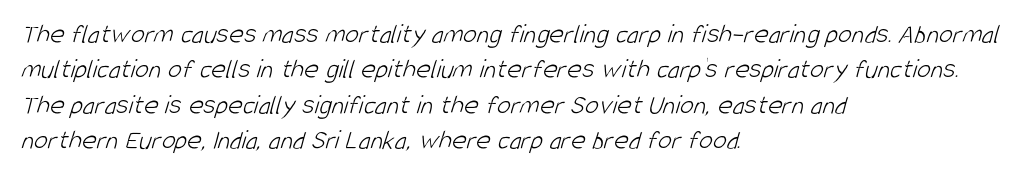
The image shows 28 px light, condensed sans-serif type; set left-aligned, normal line spacing (1.26x), normal letter spacing, not underlined; low stroke contrast and a large x-height.
